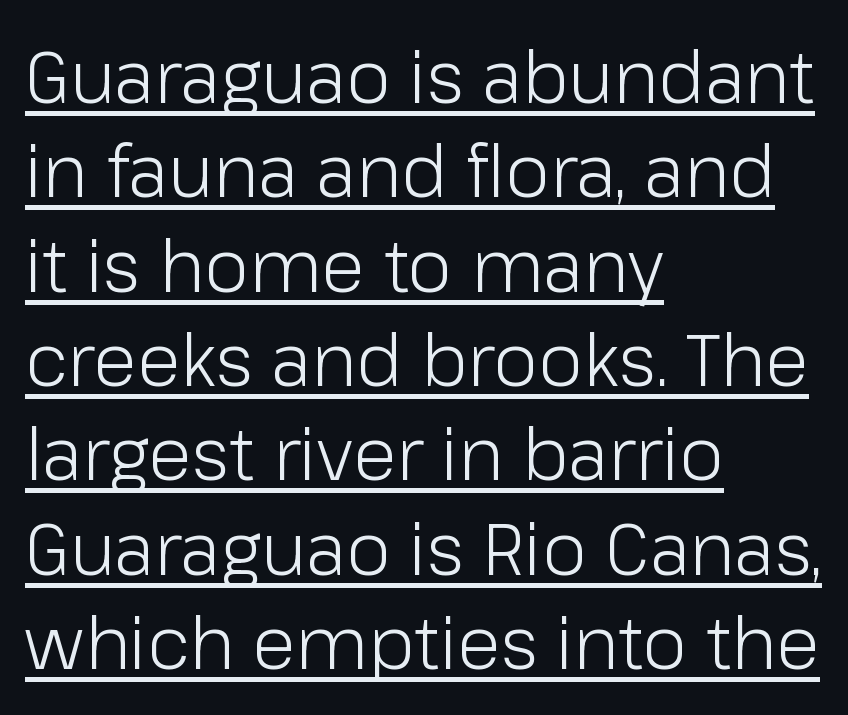
{"serif": "no", "italic": "no", "bold": "no", "weight": "light", "width": "normal", "stroke_contrast": "low", "x_height": "medium", "monospaced": "no", "underline": "yes", "align": "left", "line_spacing": "normal", "line_spacing_ratio": 1.31, "letter_spacing": "normal", "letter_spacing_em": 0.0, "glyph_px": 72}
